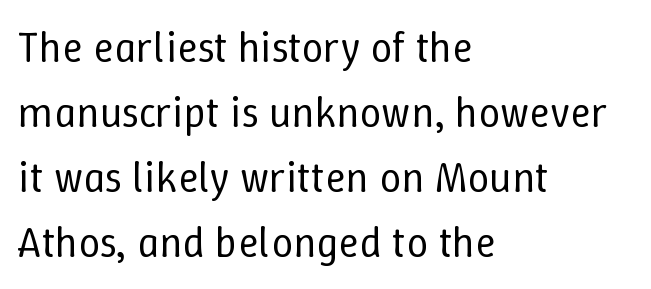
Q: Is the text bold? A: No.
Q: Is the text italic (slanted)? A: No, it is upright.
Q: Is the text underlined? A: No.
Q: How is the paragraph aligned? A: Left-aligned.
Q: Is the spacing between letters normal or unusually wide? A: Normal.
Q: Is the spacing between lines tight, normal or loose? A: Normal.
Q: Width (condensed, normal, or wide)? A: Normal.
Q: Stroke contrast? A: Low.
Q: x-height? A: Medium.
Q: Monospaced? A: No.
